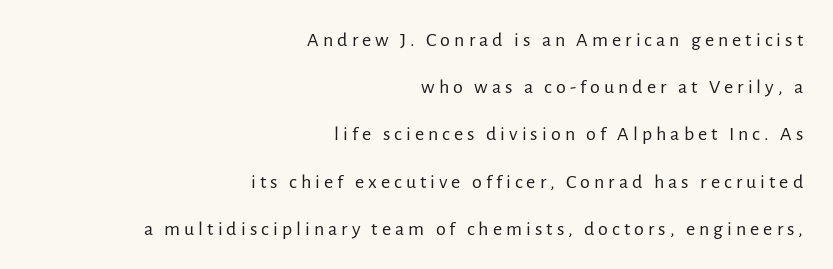
The image shows 20 px text type, upright; set right-aligned, loose line spacing (2.36x), unusually wide letter spacing (+0.2 em), not underlined.
